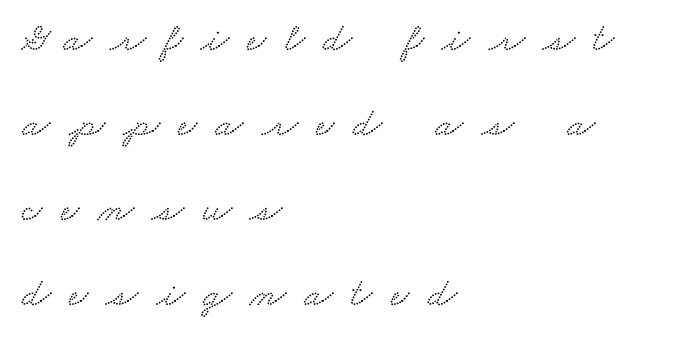
Q: Is the text underlined? A: No.
Q: How is the paragraph aligned? A: Left-aligned.
Q: Is the spacing between letters normal or unusually wide? A: Unusually wide.
Q: Is the spacing between lines tight, normal or loose? A: Loose.
Q: Width (condensed, normal, or wide)? A: Wide.
Q: Stroke contrast? A: Low.
Q: x-height? A: Small.
Q: Monospaced? A: No.
